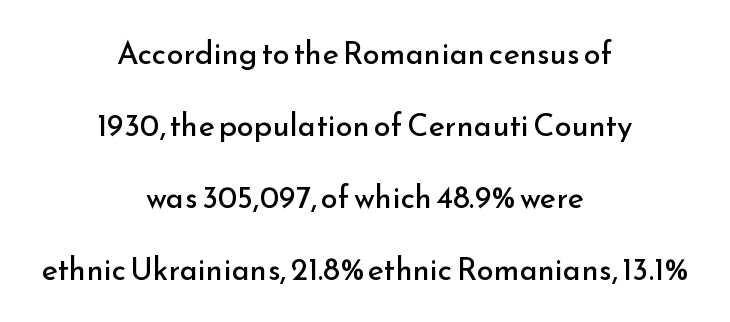
Q: Is the text bold? A: No.
Q: Is the text italic (slanted)? A: No, it is upright.
Q: Is the typeface a serif or a sans-serif typeface? A: Sans-serif.
Q: Is the text underlined? A: No.
Q: How is the paragraph aligned? A: Centered.
Q: Is the spacing between letters normal or unusually wide? A: Normal.
Q: Is the spacing between lines tight, normal or loose? A: Loose.
Q: Width (condensed, normal, or wide)? A: Normal.
Q: Stroke contrast? A: Low.
Q: x-height? A: Small.
Q: Monospaced? A: No.
